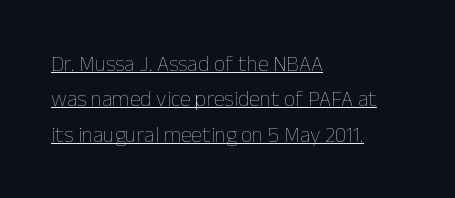
The sample's only ornament is a line tracing under the words. Is the letter spacing exaggerated? No — it looks like the ordinary default. The weight would be labelled regular, book, light, or lighter still. A typesetter would call this leading conventional body-copy spacing. This is roman type, the default non-slanted kind.
